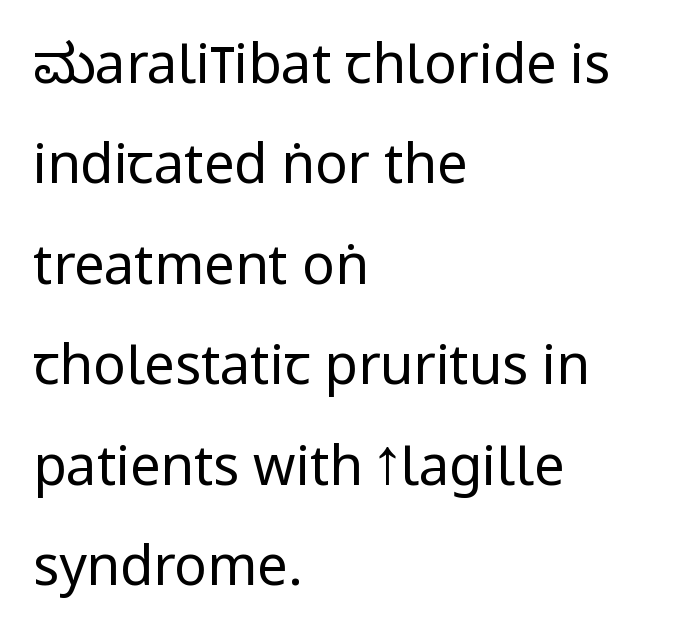
{"serif": "no", "italic": "no", "bold": "no", "weight": "regular", "width": "condensed", "stroke_contrast": "low", "underline": "no", "align": "left", "line_spacing_ratio": 1.86, "letter_spacing": "normal", "letter_spacing_em": 0.0, "glyph_px": 54}
